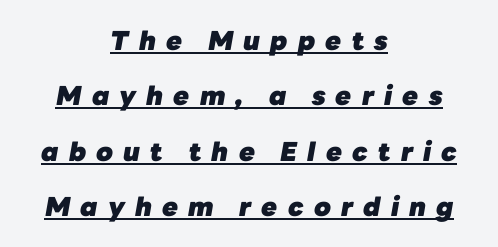
Q: Is the text bold? A: Yes.
Q: Is the text italic (slanted)? A: Yes, it leans right by about 10 degrees.
Q: Is the text underlined? A: Yes.
Q: How is the paragraph aligned? A: Centered.
Q: Is the spacing between letters normal or unusually wide? A: Unusually wide.
Q: Is the spacing between lines tight, normal or loose? A: Loose.
